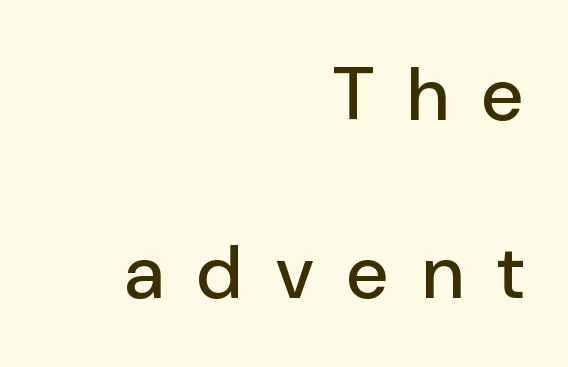
Q: Is the text italic (slanted)? A: No, it is upright.
Q: Is the typeface a serif or a sans-serif typeface? A: Sans-serif.
Q: Is the text underlined? A: No.
Q: How is the paragraph aligned? A: Right-aligned.
Q: Is the spacing between letters normal or unusually wide? A: Unusually wide.
Q: Is the spacing between lines tight, normal or loose? A: Loose.
Q: Width (condensed, normal, or wide)? A: Normal.
Q: Stroke contrast? A: Low.
Q: x-height? A: Medium.
Q: Monospaced? A: No.
